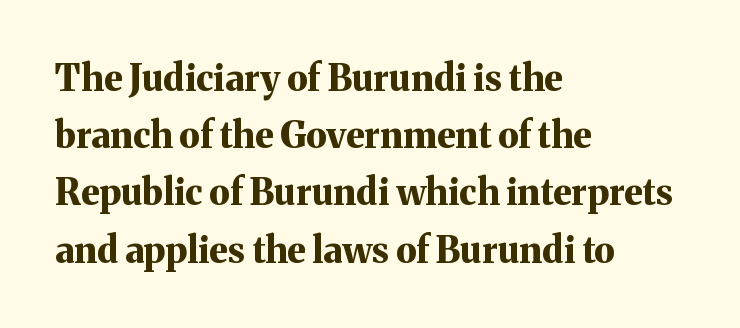
Q: Is the text bold? A: Yes.
Q: Is the text italic (slanted)? A: No, it is upright.
Q: Is the typeface a serif or a sans-serif typeface? A: Serif.
Q: Is the text underlined? A: No.
Q: How is the paragraph aligned? A: Left-aligned.
Q: Is the spacing between letters normal or unusually wide? A: Normal.
Q: Is the spacing between lines tight, normal or loose? A: Normal.
Q: Width (condensed, normal, or wide)? A: Normal.
Q: Stroke contrast? A: Medium.
Q: x-height? A: Medium.
Q: Monospaced? A: No.
